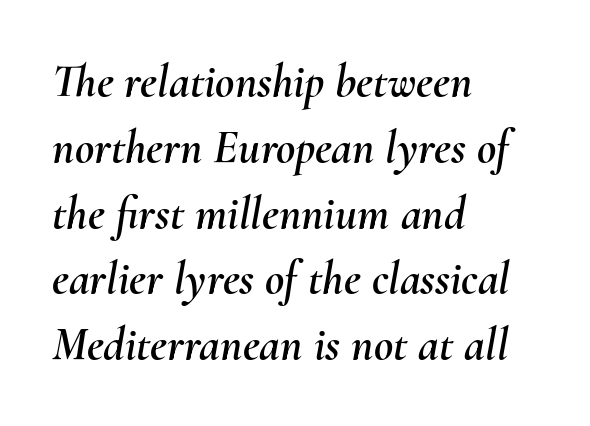
Q: Is the text italic (slanted)? A: Yes, it leans right by about 10 degrees.
Q: Is the text underlined? A: No.
Q: How is the paragraph aligned? A: Left-aligned.
Q: Is the spacing between letters normal or unusually wide? A: Normal.
Q: Is the spacing between lines tight, normal or loose? A: Normal.
Q: Width (condensed, normal, or wide)? A: Normal.
Q: Stroke contrast? A: Medium.
Q: x-height? A: Small.
Q: Monospaced? A: No.
